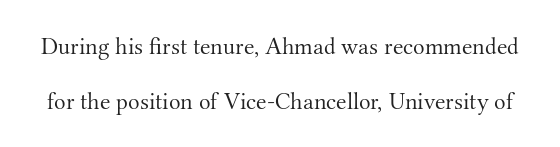
Q: Is the text bold? A: No.
Q: Is the text italic (slanted)? A: No, it is upright.
Q: Is the text underlined? A: No.
Q: Is the spacing between letters normal or unusually wide? A: Normal.
Q: Is the spacing between lines tight, normal or loose? A: Loose.
